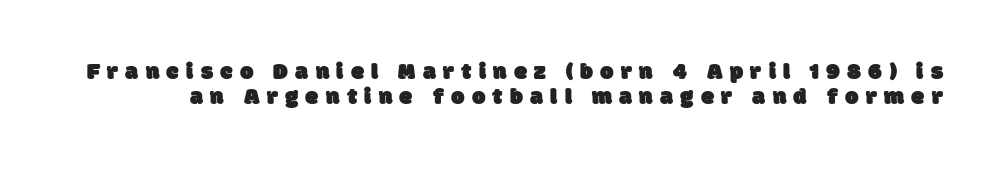
{"underline": "no", "line_spacing": "tight", "line_spacing_ratio": 1.05, "letter_spacing": "wide", "letter_spacing_em": 0.3, "glyph_px": 24}
